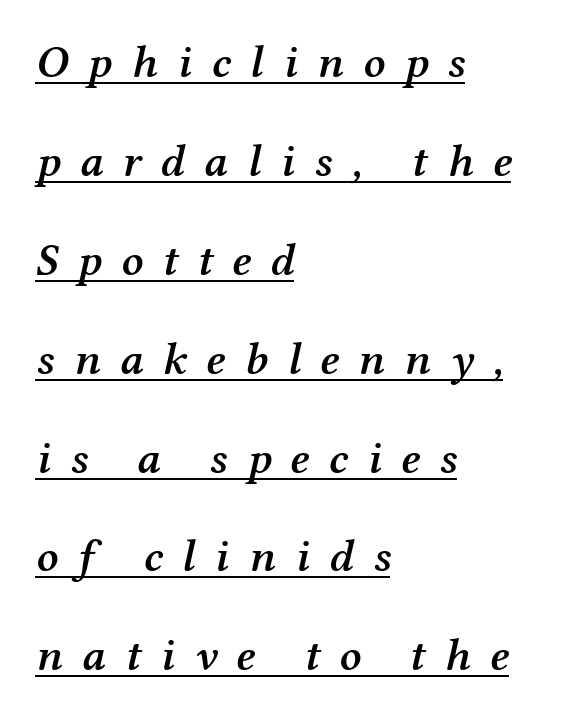
{"serif": "yes", "italic": "yes", "lean": "right", "slant_degrees": 12, "bold": "semi", "weight": "semibold", "width": "normal", "stroke_contrast": "medium", "x_height": "medium", "monospaced": "no", "underline": "yes", "align": "left", "line_spacing": "loose", "line_spacing_ratio": 2.15, "letter_spacing": "wide", "letter_spacing_em": 0.42, "glyph_px": 46}
